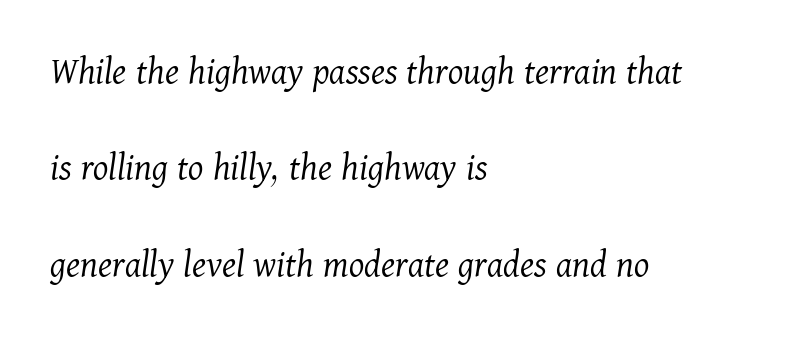
Q: Is the text bold? A: No.
Q: Is the text italic (slanted)? A: Yes, it leans right by about 11 degrees.
Q: Is the typeface a serif or a sans-serif typeface? A: Serif.
Q: Is the text underlined? A: No.
Q: How is the paragraph aligned? A: Left-aligned.
Q: Is the spacing between letters normal or unusually wide? A: Normal.
Q: Is the spacing between lines tight, normal or loose? A: Loose.
Q: Width (condensed, normal, or wide)? A: Normal.
Q: Stroke contrast? A: Medium.
Q: x-height? A: Medium.
Q: Monospaced? A: No.
